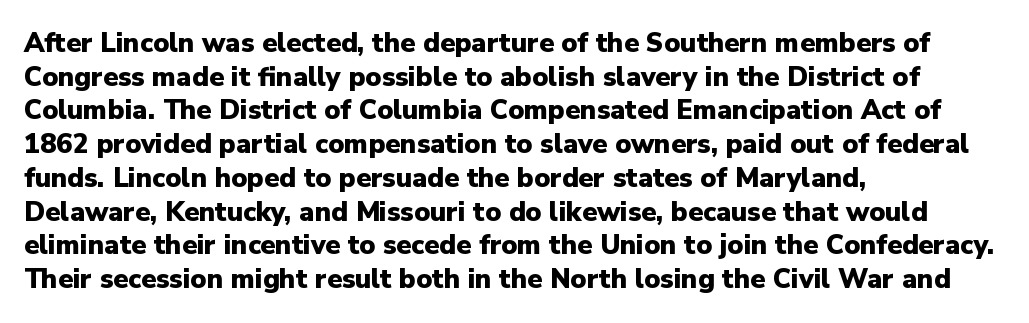
Its strokes are broad and dark, the hallmark of bold type. It's the straight-up-and-down kind of type. Regular leading. Caption: standard tracking, unaltered.
